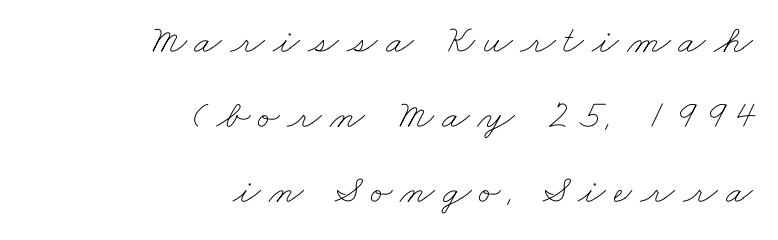
Q: Is the text bold? A: No.
Q: Is the text underlined? A: No.
Q: How is the paragraph aligned? A: Right-aligned.
Q: Is the spacing between letters normal or unusually wide? A: Unusually wide.
Q: Width (condensed, normal, or wide)? A: Wide.
Q: Stroke contrast? A: Low.
Q: x-height? A: Small.
Q: Monospaced? A: No.
